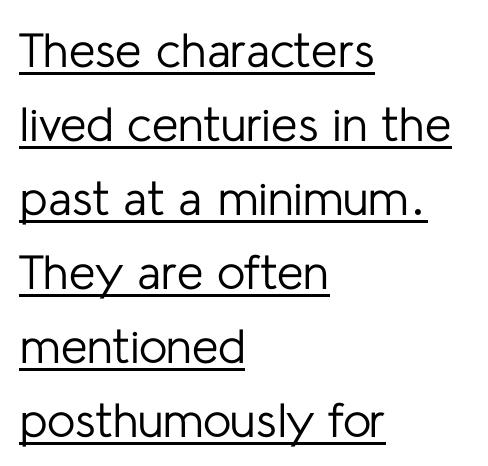
{"serif": "no", "italic": "no", "bold": "no", "weight": "regular", "width": "normal", "stroke_contrast": "low", "x_height": "medium", "monospaced": "no", "underline": "yes", "align": "left", "line_spacing": "normal", "line_spacing_ratio": 1.54, "letter_spacing": "normal", "letter_spacing_em": 0.0, "glyph_px": 48}
